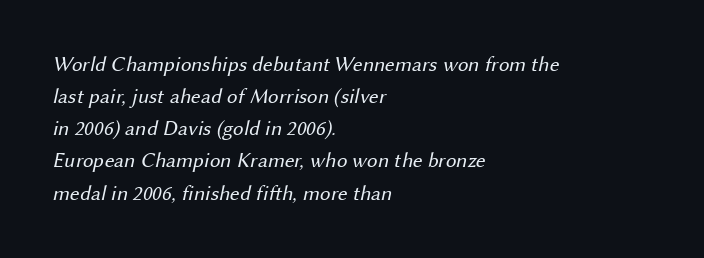
{"bold": "no", "underline": "no", "align": "left", "line_spacing": "normal", "line_spacing_ratio": 1.53, "letter_spacing": "normal", "letter_spacing_em": 0.0, "glyph_px": 21}
